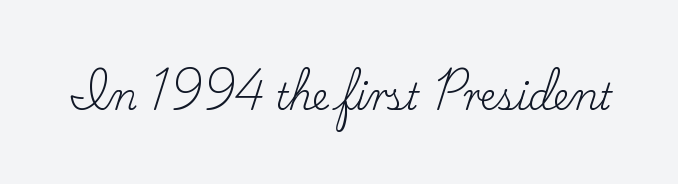
Q: Is the text bold? A: No.
Q: Is the text italic (slanted)? A: Yes.
Q: Is the typeface a serif or a sans-serif typeface? A: Serif.
Q: Is the text underlined? A: No.
Q: Is the spacing between letters normal or unusually wide? A: Normal.
Q: Width (condensed, normal, or wide)? A: Normal.
Q: Stroke contrast? A: Low.
Q: x-height? A: Small.
Q: Monospaced? A: No.
